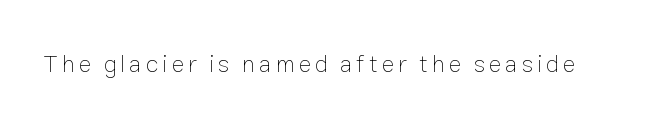
{"italic": "no", "bold": "no", "underline": "no", "glyph_px": 24}
